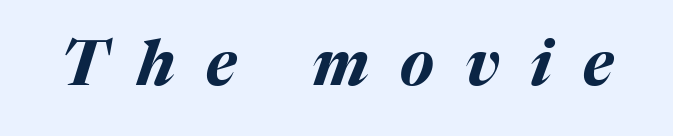
{"italic": "yes", "lean": "right", "slant_degrees": 17, "bold": "yes", "weight": "bold", "width": "normal", "stroke_contrast": "medium", "x_height": "medium", "monospaced": "no", "underline": "no", "letter_spacing": "wide", "letter_spacing_em": 0.49, "glyph_px": 63}
